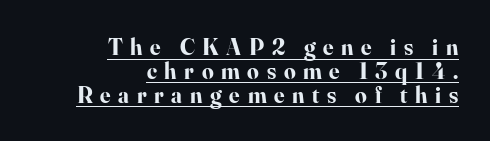
Q: Is the text bold? A: Yes.
Q: Is the text italic (slanted)? A: No, it is upright.
Q: Is the text underlined? A: Yes.
Q: How is the paragraph aligned? A: Right-aligned.
Q: Is the spacing between letters normal or unusually wide? A: Unusually wide.
Q: Is the spacing between lines tight, normal or loose? A: Tight.
